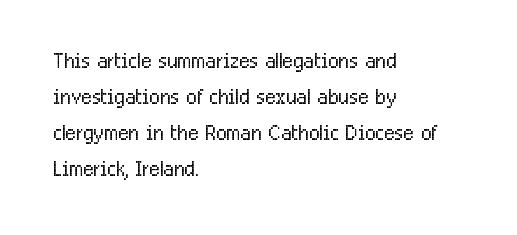
Visually the block forms a straight wall on the left and a jagged coastline on the right. Characters follow at the spacing the type designer built in. Underlining? Definitely not there. Heaviness? Minimal to ordinary, like unemphasized prose. Each letter keeps its own natural width here, so spacing adapts to shape. The typography opts for an upright posture over an oblique one.
